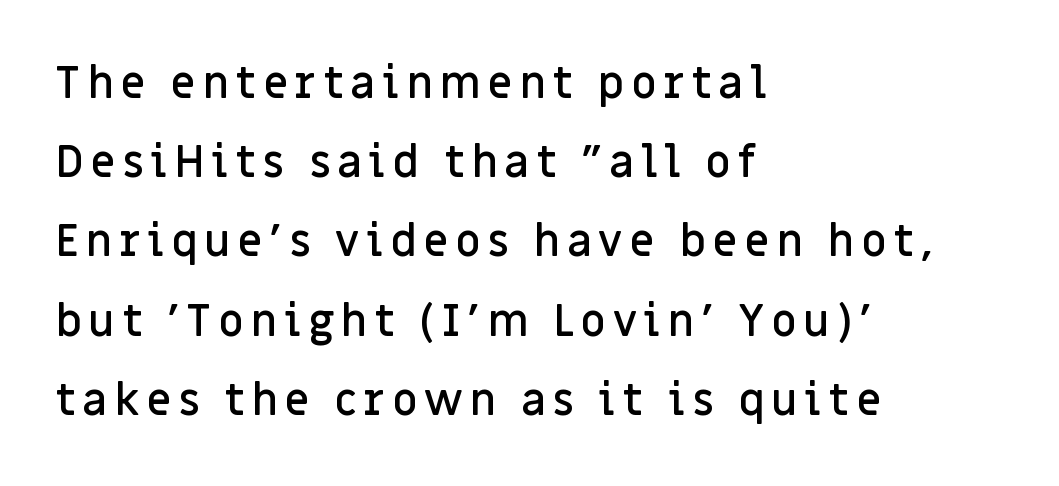
Letterform terminals end flat and unadorned throughout the passage. This sample has the flowing, uneven cadence of proportional lettering. Underlining? Definitely not there. Summary of weight: moderately heavy, a semibold. A typesetter would mark this as roman, not italic.
